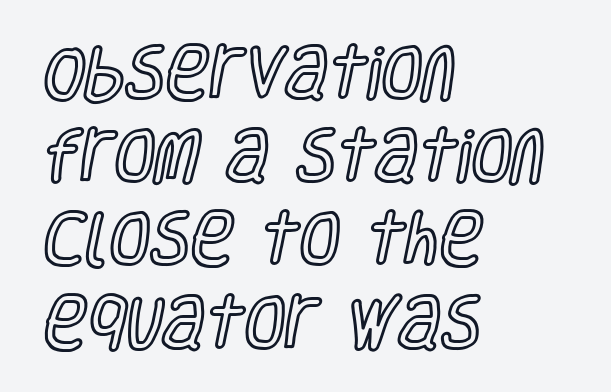
Q: Is the text italic (slanted)? A: Yes.
Q: Is the text underlined? A: No.
Q: How is the paragraph aligned? A: Left-aligned.
Q: Is the spacing between letters normal or unusually wide? A: Normal.
Q: Is the spacing between lines tight, normal or loose? A: Normal.
Q: Width (condensed, normal, or wide)? A: Condensed.
Q: x-height? A: Large.
Q: Monospaced? A: No.
